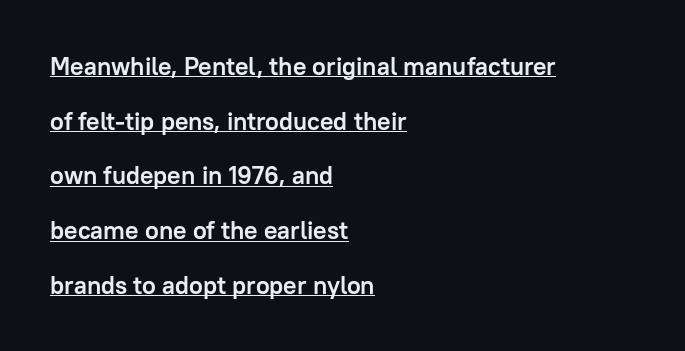
The image shows 25 px bold type, upright; set left-aligned, loose line spacing (2.19x), normal letter spacing, underlined.
